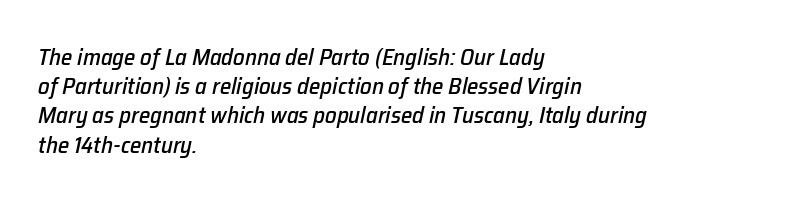
{"italic": "yes", "lean": "right", "slant_degrees": 12, "underline": "no", "align": "left", "line_spacing": "normal", "line_spacing_ratio": 1.27, "letter_spacing": "normal", "letter_spacing_em": 0.0, "glyph_px": 23}
